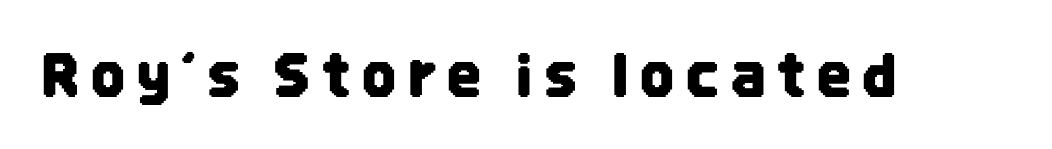
The image shows 59 px condensed sans-serif type, upright; set unusually wide letter spacing (+0.2 em), not underlined; low stroke contrast and a large x-height.
